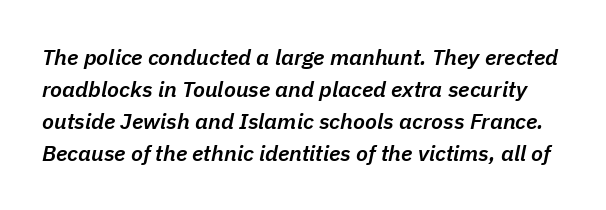
{"italic": "yes", "lean": "right", "slant_degrees": 11, "bold": "semi", "underline": "no", "line_spacing": "normal", "line_spacing_ratio": 1.45, "letter_spacing": "normal", "letter_spacing_em": 0.0, "glyph_px": 22}
